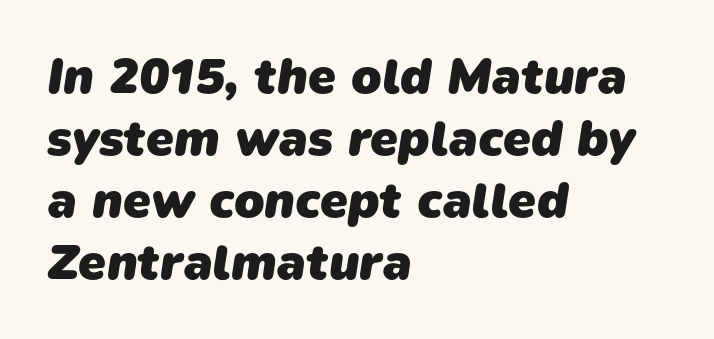
{"serif": "no", "bold": "yes", "weight": "heavy", "width": "normal", "stroke_contrast": "low", "x_height": "medium", "monospaced": "no", "underline": "no", "align": "left", "line_spacing_ratio": 1.24, "letter_spacing": "normal", "letter_spacing_em": 0.0, "glyph_px": 50}
